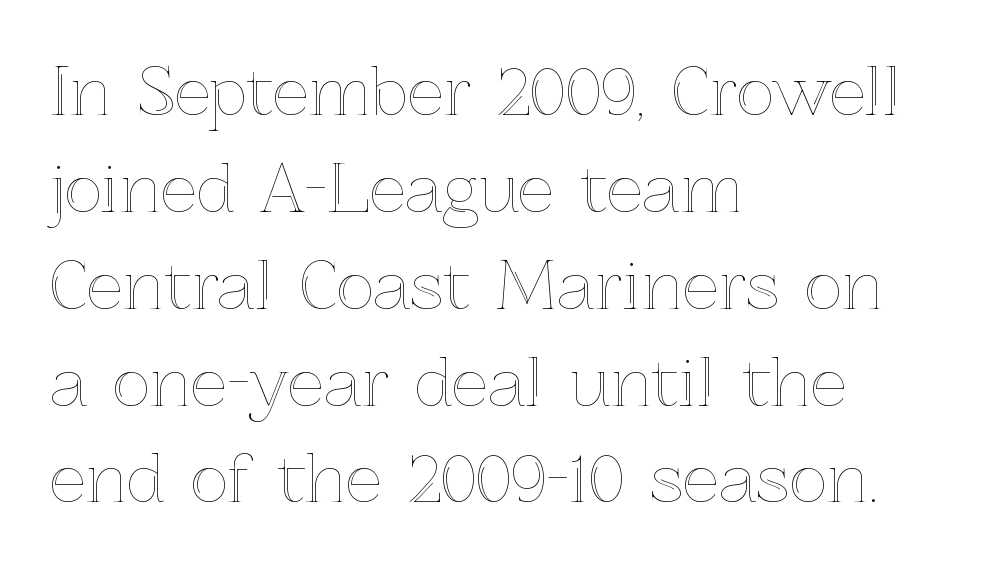
Letter spacing: default. The rows are spaced the way most documents space them. Style check: upright. Here the designer chose a conventional face with non-uniform glyph widths.
